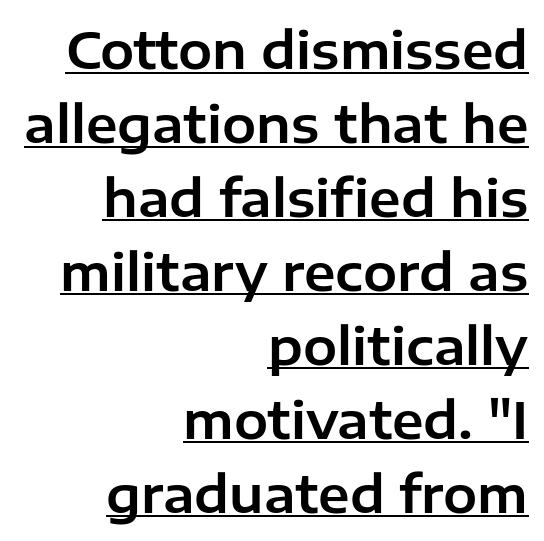
The image shows 51 px sans-serif type, upright; set right-aligned, normal line spacing (1.45x), normal letter spacing, underlined; low stroke contrast and a medium x-height.
